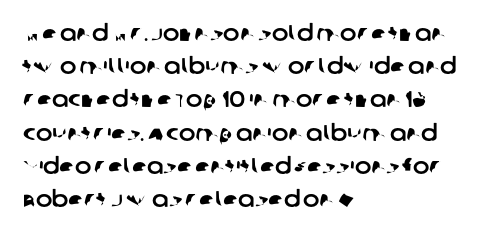
The image shows 22 px text type; set left-aligned, normal line spacing (1.51x), normal letter spacing, not underlined.
